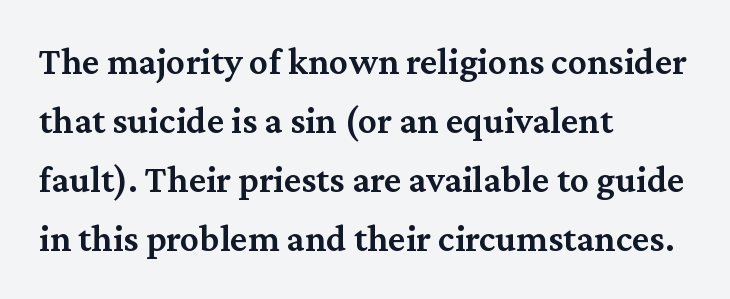
This rendering uses left alignment, leaving the right contour irregular. These lines are rendered in a variable-pitch font. Rows of type keep a routine distance in the vertical direction. Look at the stroke-to-counter ratio: somewhat heavy, a semibold.
